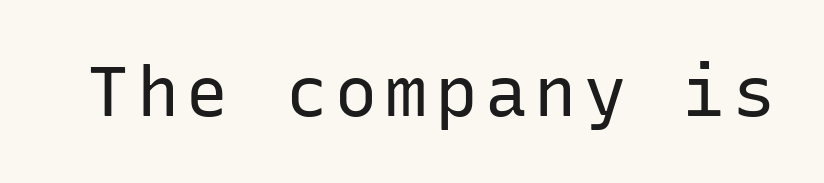
Classification — sans serif. Stems here are at most as thick as an everyday book face. You can tell it's not italic because the verticals are truly vertical. Clear beneath every line of the passage. A typesetter would call this monospace, since all characters share one set width.
